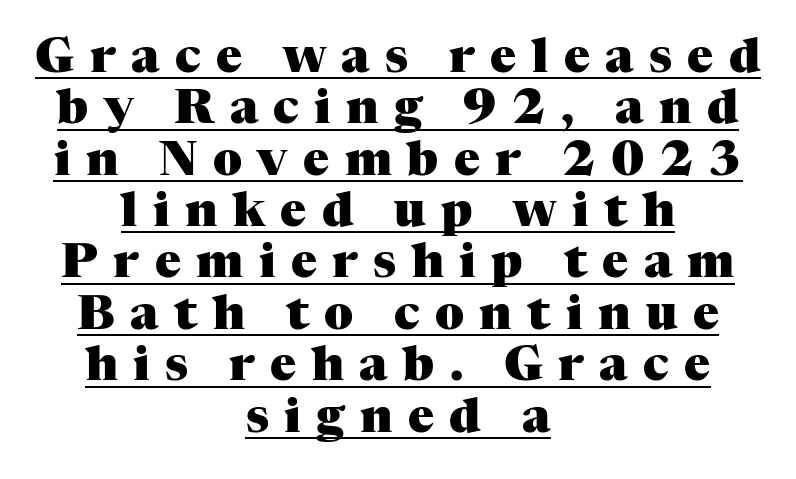
{"serif": "yes", "italic": "no", "bold": "yes", "weight": "heavy", "width": "normal", "stroke_contrast": "medium", "x_height": "medium", "monospaced": "no", "underline": "yes", "align": "center", "line_spacing": "tight", "line_spacing_ratio": 1.07, "letter_spacing": "wide", "letter_spacing_em": 0.32, "glyph_px": 48}
